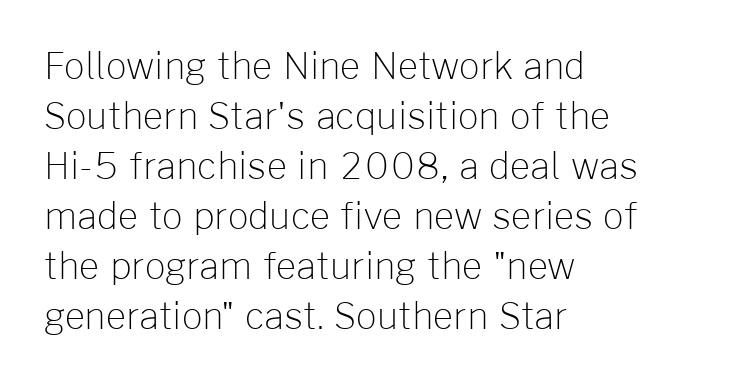
{"serif": "no", "italic": "no", "bold": "no", "weight": "light", "width": "normal", "stroke_contrast": "low", "x_height": "medium", "monospaced": "no", "underline": "no", "align": "left", "line_spacing": "normal", "line_spacing_ratio": 1.39, "letter_spacing": "normal", "letter_spacing_em": 0.0, "glyph_px": 36}
